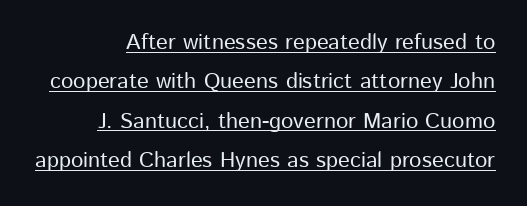
A continuous stroke trails under the words, as in a hyperlink. Upright lettering throughout. The letterforms sit shoulder to shoulder at normal distance.
